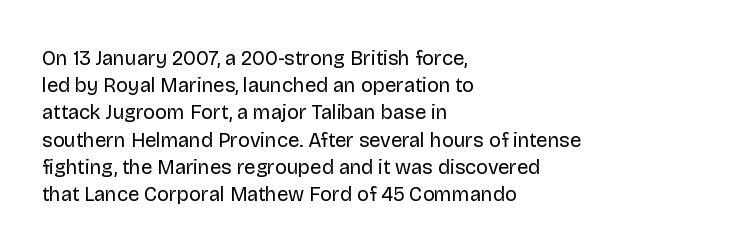
The text block is weighted toward the left margin, trailing off unevenly rightward. Summary of vertical rhythm: regular, with standard interline spacing. Spacing between characters is what you'd get straight out of the box. The letterforms sit at book weight or below.
